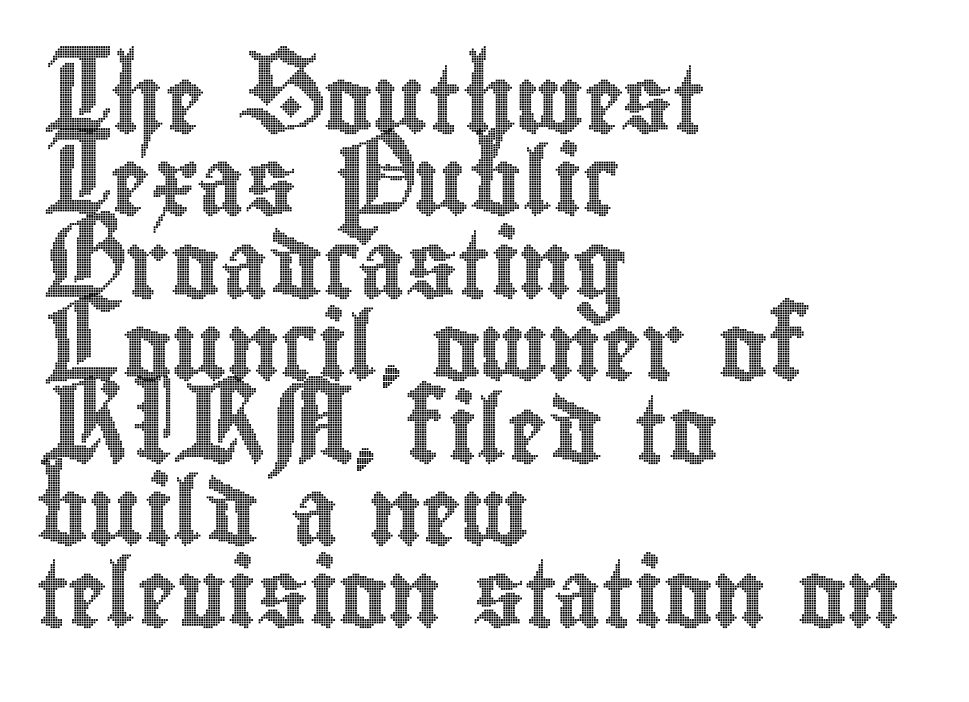
{"italic": "no", "width": "condensed", "x_height": "small", "monospaced": "no", "underline": "no", "align": "left", "line_spacing_ratio": 1.23, "letter_spacing": "normal", "letter_spacing_em": 0.0, "glyph_px": 67}
